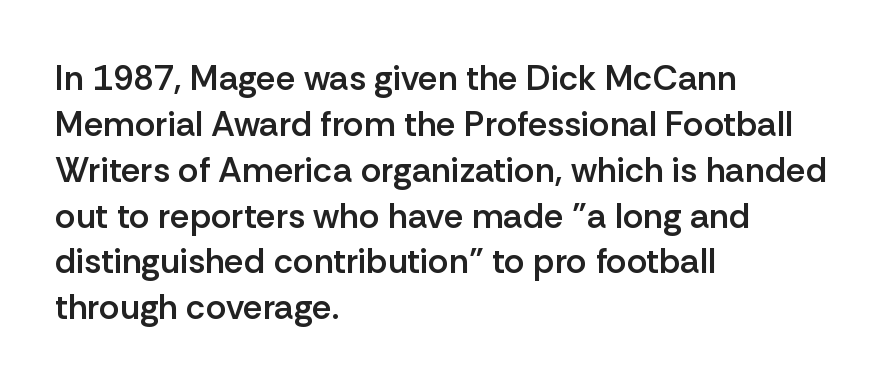
Which margin do the lines hug? The left one — the right edge is uneven. The passage shown has conventional tracking throughout. The letters stand straight up with perfectly vertical stems. As a designer I'd log this as weight 600, semibold. Spacing verdict: proportional, widths tailored to each character. The rows are spaced the way most documents space them.
